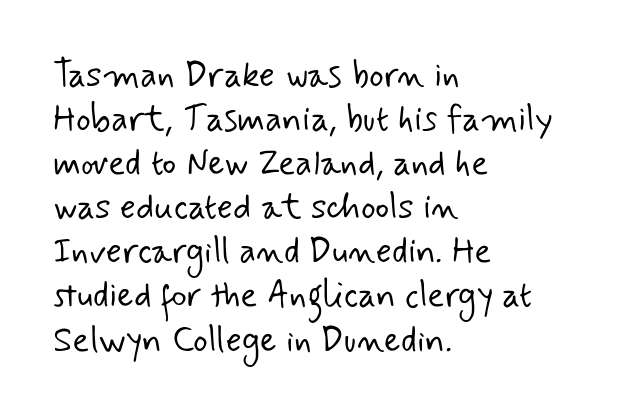
Q: Is the text bold? A: No.
Q: Is the typeface a serif or a sans-serif typeface? A: Sans-serif.
Q: Is the text underlined? A: No.
Q: How is the paragraph aligned? A: Left-aligned.
Q: Is the spacing between letters normal or unusually wide? A: Normal.
Q: Is the spacing between lines tight, normal or loose? A: Normal.
Q: Width (condensed, normal, or wide)? A: Normal.
Q: Stroke contrast? A: Low.
Q: x-height? A: Small.
Q: Monospaced? A: No.
